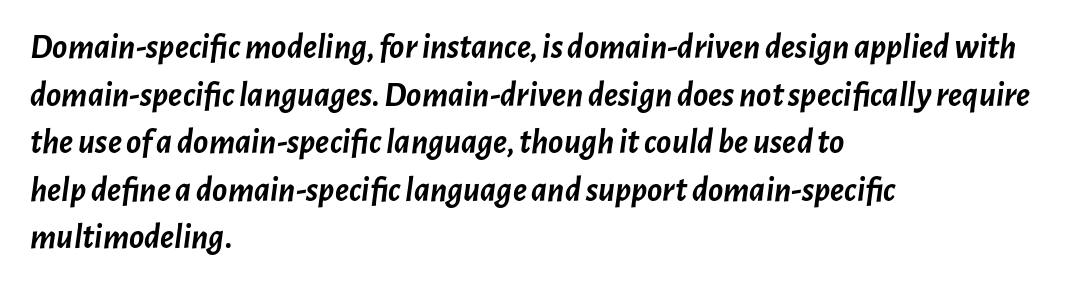
Decoration check: the copy has no underline. Does the copy run flush right? No — it runs flush left. Style check: oblique. The line-height multiplier appears to be the usual default.
